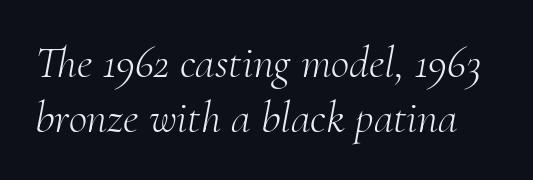
These lines are composed in type with serifs. Do the characters align in a grid? No, the font is proportional. Stems here are at most as thick as an everyday book face. The axis of the letterforms is tilted away from vertical. No word sits above an underline. The tracking reads as untouched default to a designer's eye.
